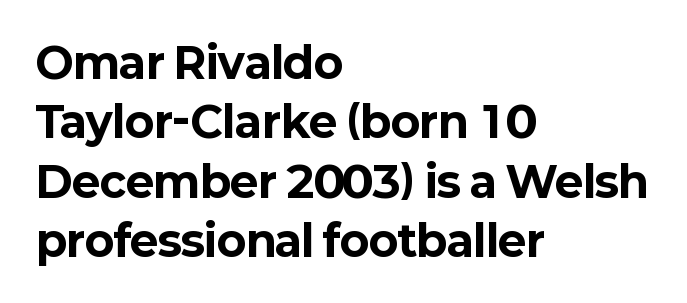
Q: Is the text bold? A: Yes.
Q: Is the text italic (slanted)? A: No, it is upright.
Q: Is the typeface a serif or a sans-serif typeface? A: Sans-serif.
Q: Is the text underlined? A: No.
Q: How is the paragraph aligned? A: Left-aligned.
Q: Is the spacing between letters normal or unusually wide? A: Normal.
Q: Is the spacing between lines tight, normal or loose? A: Normal.
Q: Width (condensed, normal, or wide)? A: Normal.
Q: Stroke contrast? A: Low.
Q: x-height? A: Medium.
Q: Monospaced? A: No.
